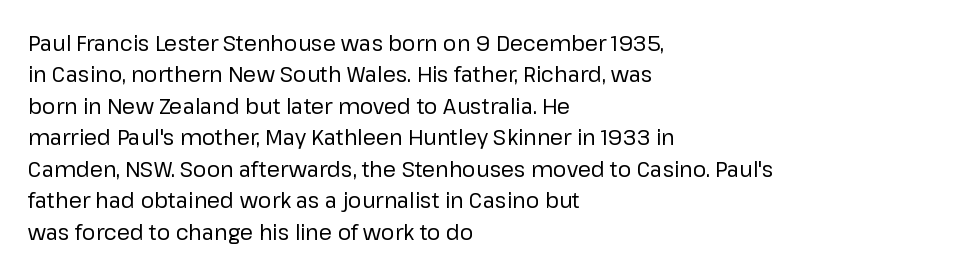
The image shows 21 px text type, upright; set left-aligned, normal line spacing (1.5x), normal letter spacing, not underlined.
